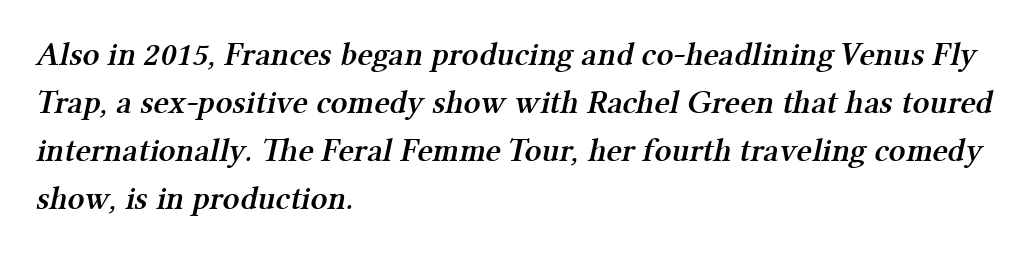
Q: Is the text bold? A: Semi-bold.
Q: Is the typeface a serif or a sans-serif typeface? A: Serif.
Q: Is the text underlined? A: No.
Q: How is the paragraph aligned? A: Left-aligned.
Q: Is the spacing between letters normal or unusually wide? A: Normal.
Q: Is the spacing between lines tight, normal or loose? A: Normal.
Q: Width (condensed, normal, or wide)? A: Normal.
Q: Stroke contrast? A: Medium.
Q: x-height? A: Medium.
Q: Monospaced? A: No.
